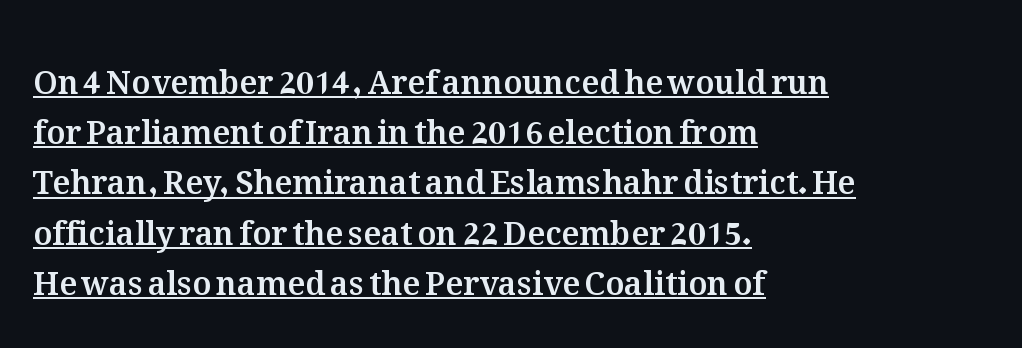
{"italic": "no", "width": "normal", "stroke_contrast": "medium", "x_height": "medium", "monospaced": "no", "underline": "yes", "align": "left", "line_spacing": "normal", "line_spacing_ratio": 1.57, "letter_spacing": "normal", "letter_spacing_em": 0.0, "glyph_px": 32}
